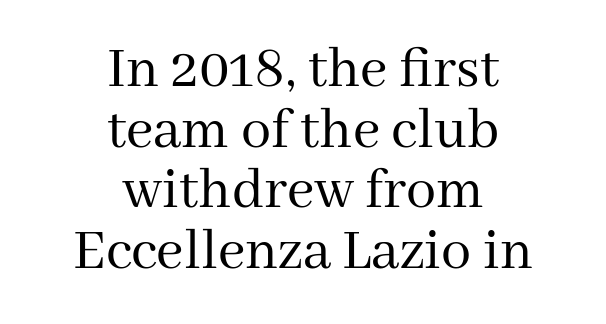
Stroke thickness stays within the range of a standard reading face or lighter. Baseline-to-baseline distance is barely more than the letter height. Glance below the letters and you will spot only blank space. Caption: standard tracking, unaltered. Is this a sans? No — the strokes have serifs.
